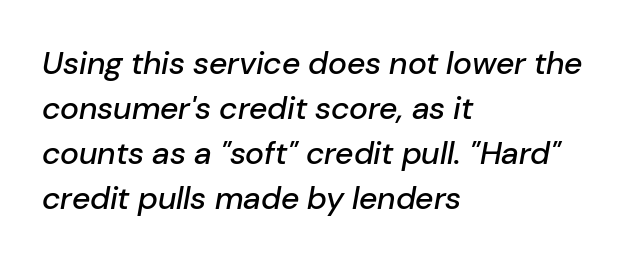
The axis of the letterforms is tilted away from vertical. Standard letterfit; no display-style spreading of the glyphs. Glance below the letters and you will spot only blank space. One glance says typical: line gaps are just what's usual.
